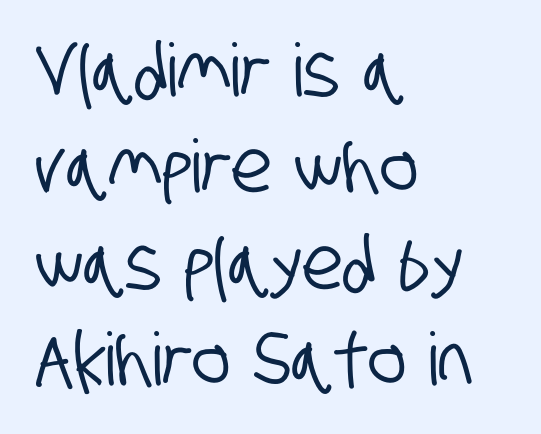
The horizontal fit of the characters is conventional and even. Clear beneath every line of the passage. Teacher's note: observe the even left margin — that is flush-left alignment. This block has exactly the height ordinary leading produces.
